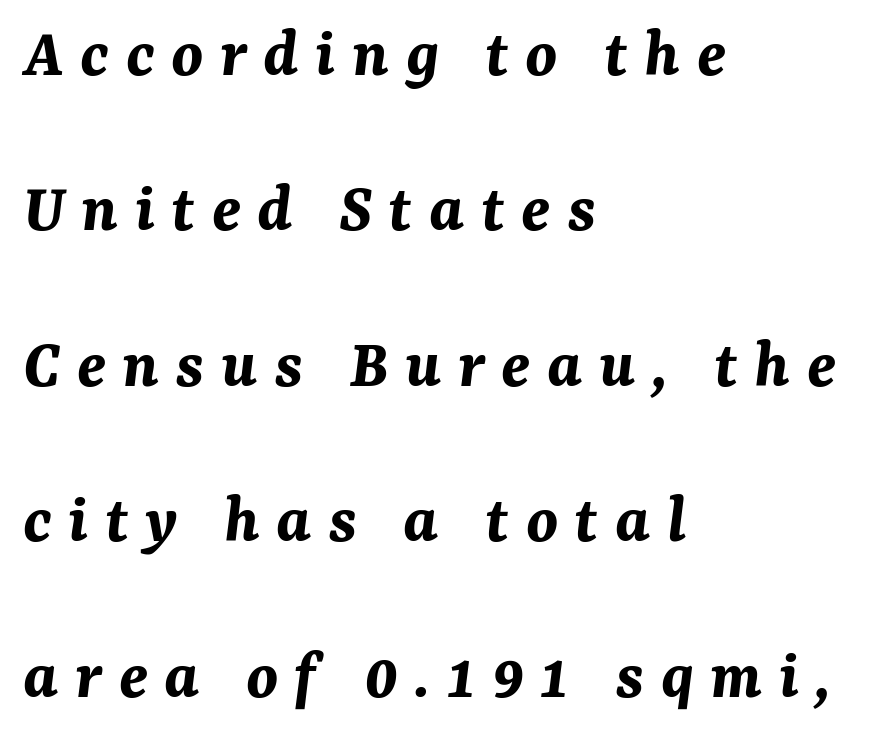
Loosely led — the rows are spread out. Here the designer chose a conventional face with non-uniform glyph widths. Emphasis-style slanted type is in use. The foot of each line stays bare and open.
